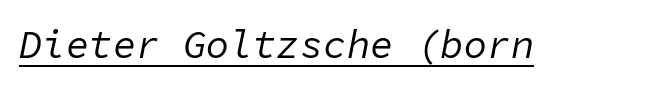
The image shows 39 px regular-weight type, italic (leaning right), monospaced; set normal letter spacing, underlined; low stroke contrast and a medium x-height.
